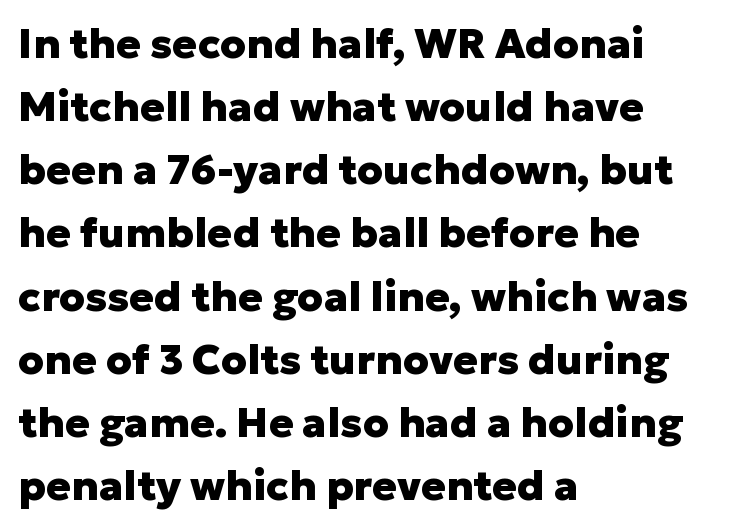
Is there much room between lines? A standard amount, neither cramped nor airy. Does the weight exceed regular? Yes, all the way to bold. The rendering uses natural spacing where letterforms have individual widths. Letterform terminals end flat and unadorned throughout the passage. These lines are set flush left with a ragged right edge. Words appear dense and cohesive because spacing is normal.
